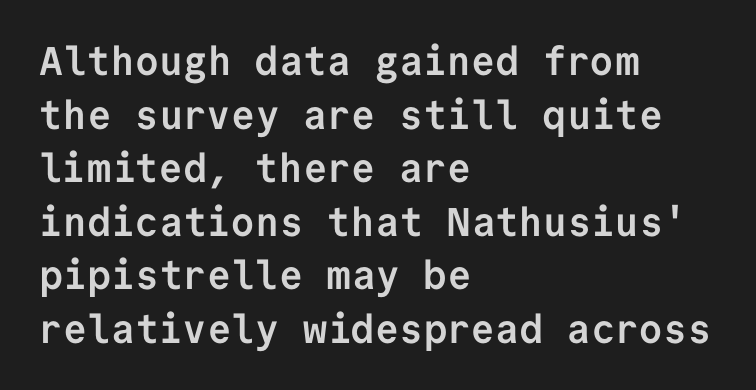
Plain, unruled lines of type. Whoever set this chose a conventional vertical rhythm. If you drew a line through each stem, it would be perfectly vertical. Observe the absence of serifs on each vertical stroke in this sample.
